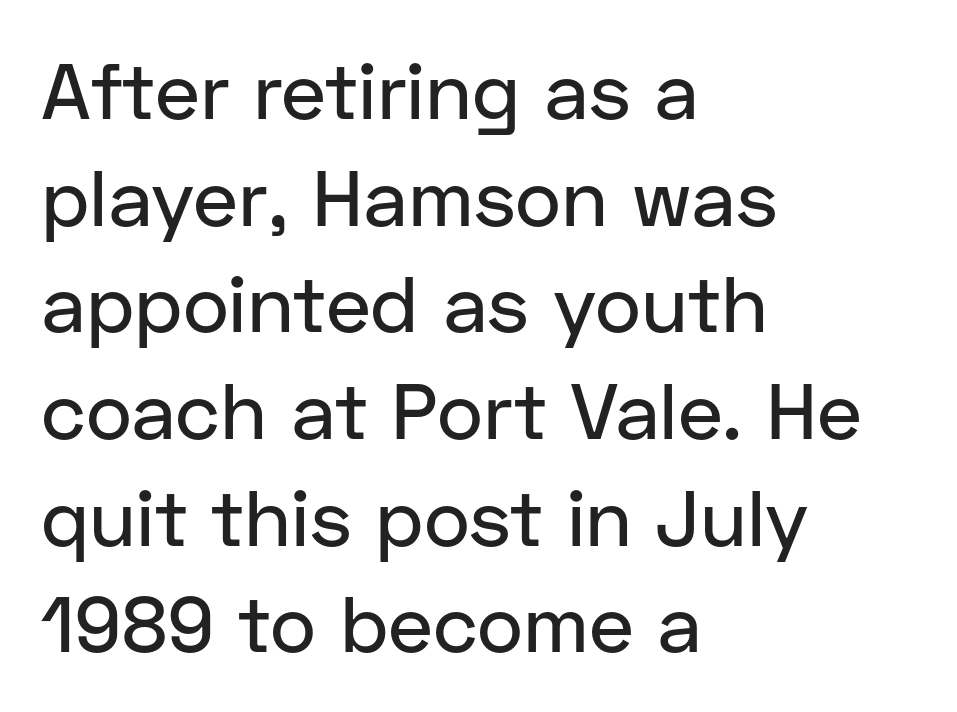
{"serif": "no", "italic": "no", "width": "normal", "stroke_contrast": "low", "x_height": "medium", "monospaced": "no", "underline": "no", "align": "left", "line_spacing": "normal", "line_spacing_ratio": 1.35, "letter_spacing": "normal", "letter_spacing_em": 0.0, "glyph_px": 79}
